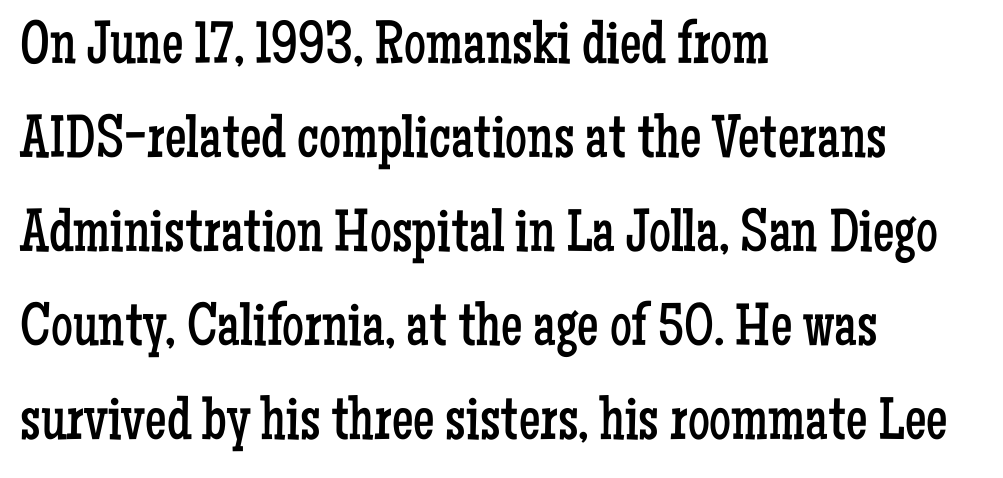
Ascenders rise straight up at ninety degrees. Between one letter and the next there's only the usual sliver of space. The face used here is proportionally spaced, like ordinary book or web type. This block has exactly the height ordinary leading produces.
